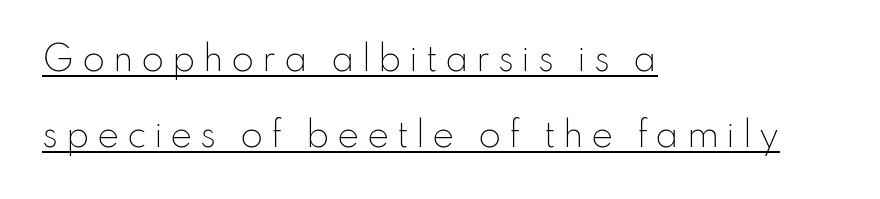
The image shows 33 px light sans-serif type, upright; set left-aligned, loose line spacing (2.31x), unusually wide letter spacing (+0.23 em), underlined; low stroke contrast and a small x-height.
